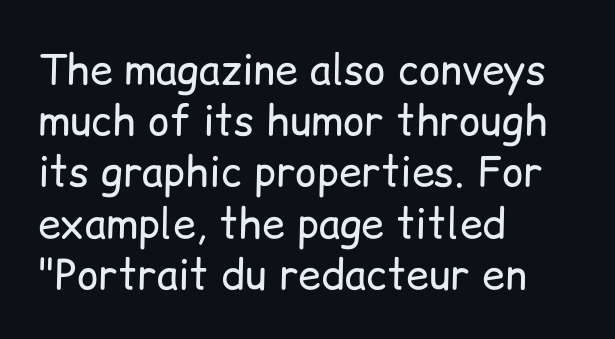
Spacing verdict: proportional, widths tailored to each character. No italicization has been applied; the sample stays upright. The zone under the glyphs is completely vacant. Compared with a typical body face, this is equally light or lighter still. The type family on display is of the sans-serif kind.
